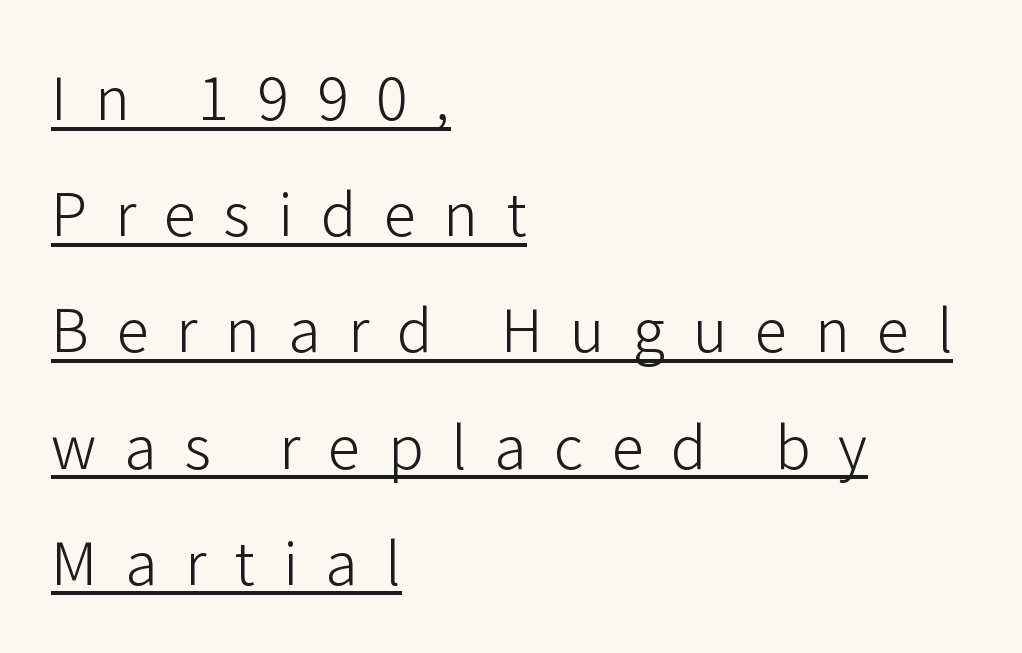
The paragraph has a hard left edge and a soft right edge. Designer's note — italics off, roman on. Nothing sits at the stroke ends, so this counts as sans-serif. The font is comparable to plain body text, perhaps lighter. The lines are spread far apart with generous leading.
